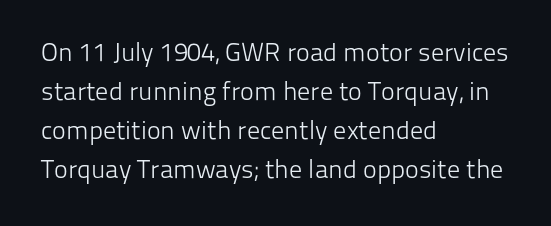
Each new line begins a customary step beneath the previous one. Students, note that the glyphs here touch the page at normal intervals. Letters rest on an invisible, unmarked baseline. Posture: upright roman.
